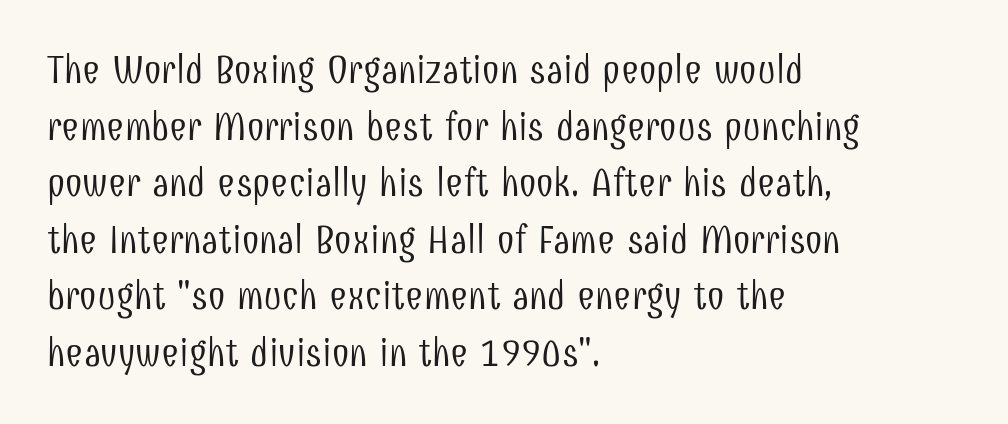
{"serif": "no", "italic": "no", "bold": "no", "weight": "light", "width": "condensed", "stroke_contrast": "low", "x_height": "medium", "monospaced": "no", "underline": "no", "align": "left", "line_spacing": "normal", "line_spacing_ratio": 1.45, "letter_spacing": "normal", "letter_spacing_em": 0.0, "glyph_px": 39}
